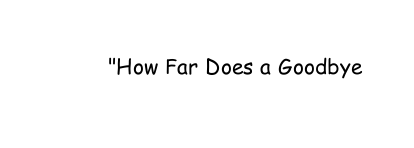
The passage shown is not underscored anywhere. The font's upright variant was chosen for this text. Stems here are at most as thick as an everyday book face. Observe the ordinary spacing: letters are neighbours, not strangers.
